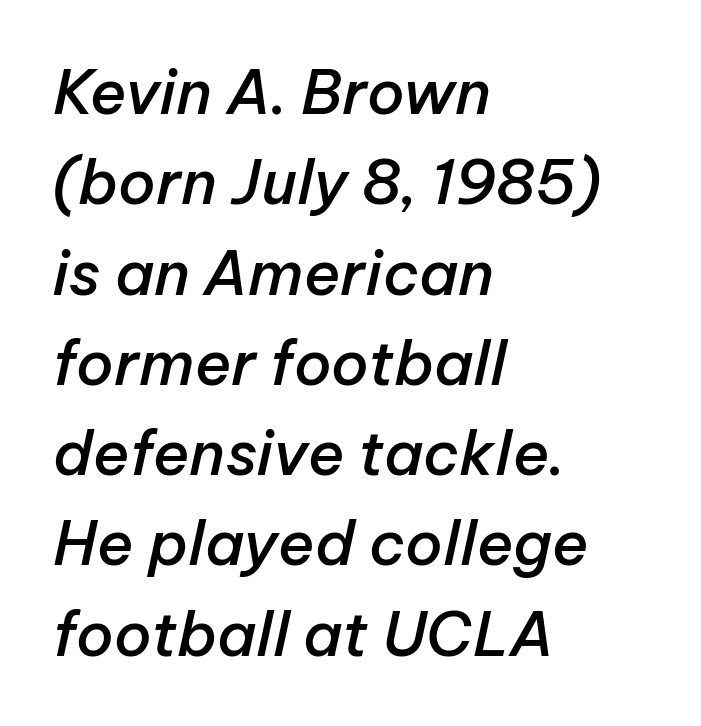
{"italic": "yes", "lean": "right", "slant_degrees": 12, "bold": "semi", "weight": "semibold", "width": "normal", "stroke_contrast": "low", "x_height": "medium", "monospaced": "no", "underline": "no", "align": "left", "line_spacing": "normal", "line_spacing_ratio": 1.48, "letter_spacing": "normal", "letter_spacing_em": 0.0, "glyph_px": 61}
